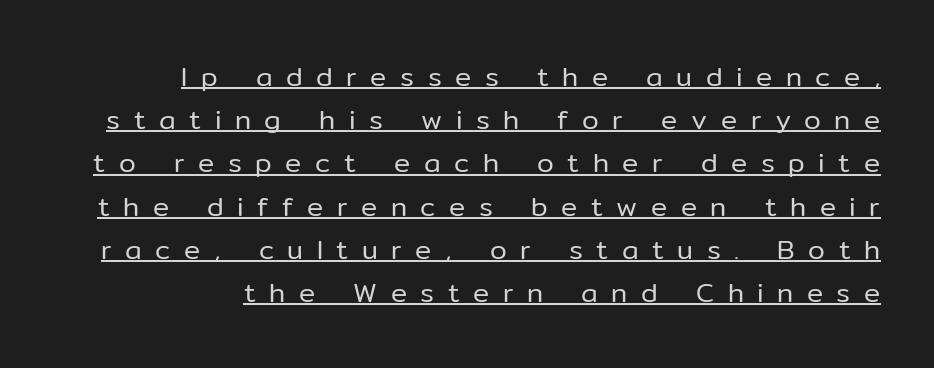
Q: Is the text bold? A: No.
Q: Is the text italic (slanted)? A: No, it is upright.
Q: Is the text underlined? A: Yes.
Q: How is the paragraph aligned? A: Right-aligned.
Q: Is the spacing between letters normal or unusually wide? A: Unusually wide.
Q: Is the spacing between lines tight, normal or loose? A: Normal.
